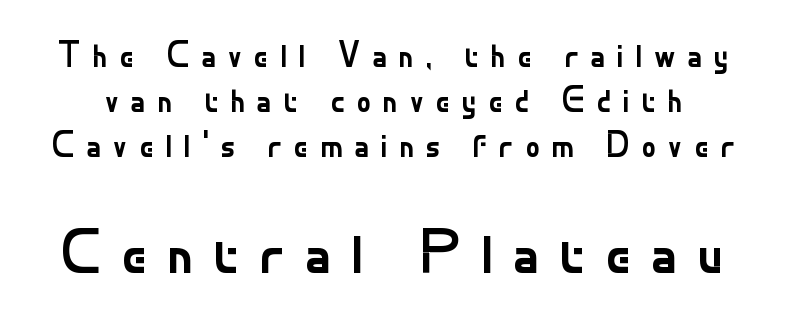
Vertical stems look standard width or narrower in stroke. Display-style spreading of the glyphs; the letterfit is very open. The glyphs in this specimen are sans serif. Regular leading. Is there any slant? The stems are plumb. The baseline area is clear.
